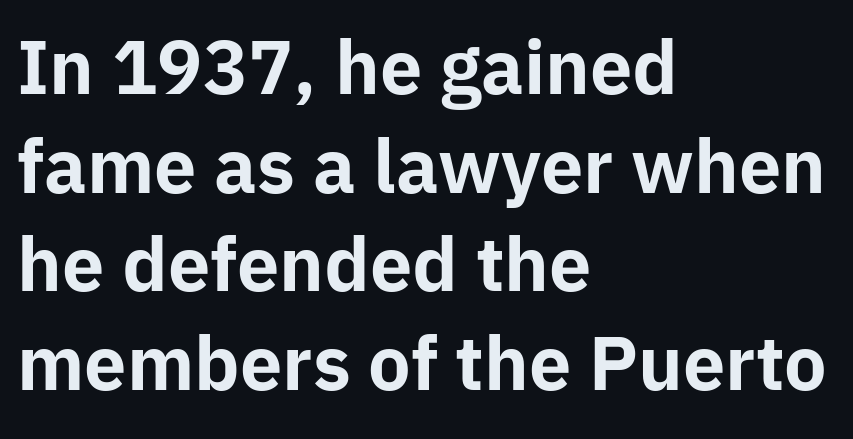
The image shows 72 px bold sans-serif type, upright; set left-aligned, normal line spacing (1.37x), normal letter spacing, not underlined; low stroke contrast and a medium x-height.
